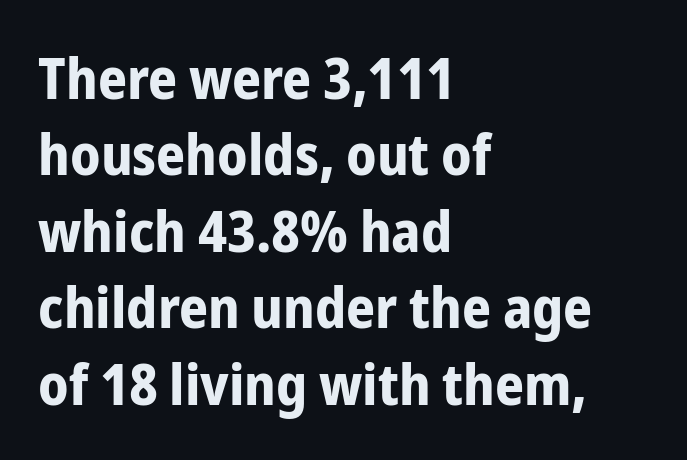
{"serif": "no", "italic": "no", "bold": "yes", "weight": "bold", "width": "condensed", "stroke_contrast": "low", "x_height": "medium", "monospaced": "no", "underline": "no", "align": "left", "line_spacing": "normal", "line_spacing_ratio": 1.34, "letter_spacing": "normal", "letter_spacing_em": 0.0, "glyph_px": 57}
